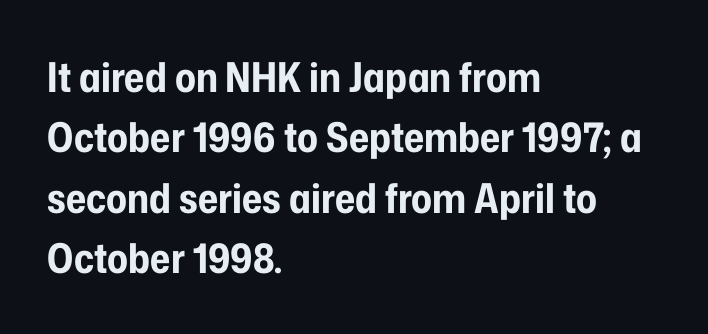
{"serif": "no", "italic": "no", "bold": "yes", "weight": "bold", "width": "condensed", "stroke_contrast": "low", "x_height": "medium", "monospaced": "no", "underline": "no", "align": "left", "line_spacing": "normal", "line_spacing_ratio": 1.47, "letter_spacing": "normal", "letter_spacing_em": 0.0, "glyph_px": 41}
